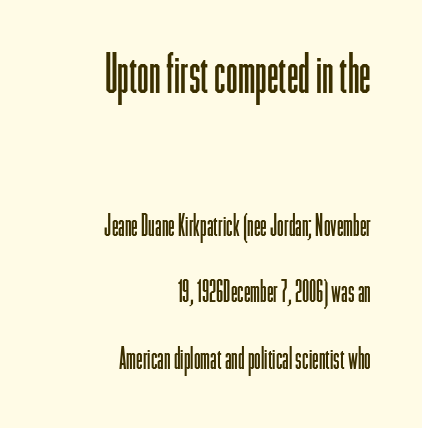
The image shows 53 px light, condensed sans-serif type, upright; set right-aligned, loose line spacing (2.23x), normal letter spacing, not underlined; the first (top) block is 1.77x larger; low stroke contrast and a medium x-height.
